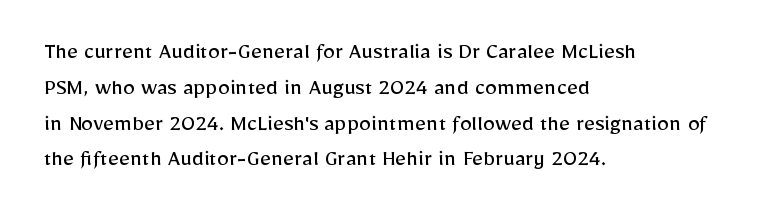
The setting favours the left margin, as ordinary paragraphs usually do. Upright lettering throughout. Letter spacing: default. No chunkiness to these letters — they're not bold.
